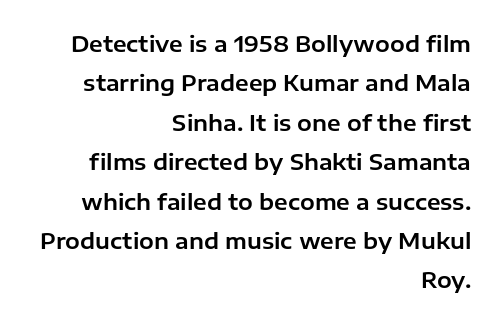
The image shows 22 px text type, upright; set right-aligned, line spacing 1.79x, normal letter spacing, not underlined.
